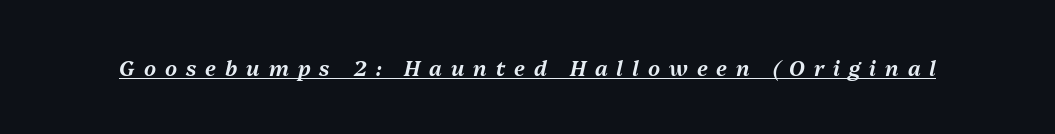
The image shows 21 px text type, italic (leaning right); set unusually wide letter spacing (+0.43 em), underlined.
